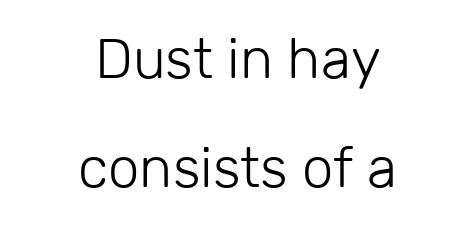
The image shows 56 px light sans-serif type, upright; set centered, loose line spacing (1.94x), normal letter spacing, not underlined; low stroke contrast and a medium x-height.
